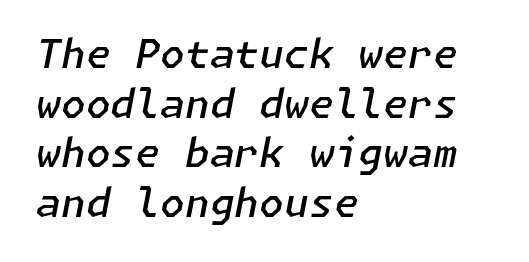
The image shows 40 px semibold type, italic (leaning right); set left-aligned, line spacing 1.24x, normal letter spacing, not underlined; low stroke contrast and a medium x-height.
